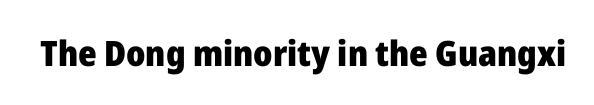
{"serif": "no", "italic": "no", "bold": "yes", "weight": "heavy", "width": "normal", "stroke_contrast": "low", "x_height": "medium", "monospaced": "no", "underline": "no", "letter_spacing": "normal", "letter_spacing_em": 0.0, "glyph_px": 35}
